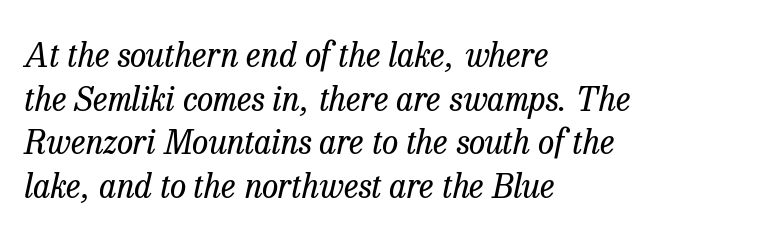
Q: Is the text bold? A: No.
Q: Is the text italic (slanted)? A: Yes, it leans right by about 13 degrees.
Q: Is the typeface a serif or a sans-serif typeface? A: Serif.
Q: Is the text underlined? A: No.
Q: How is the paragraph aligned? A: Left-aligned.
Q: Is the spacing between letters normal or unusually wide? A: Normal.
Q: Is the spacing between lines tight, normal or loose? A: Normal.
Q: Width (condensed, normal, or wide)? A: Normal.
Q: Stroke contrast? A: Low.
Q: x-height? A: Medium.
Q: Monospaced? A: No.
